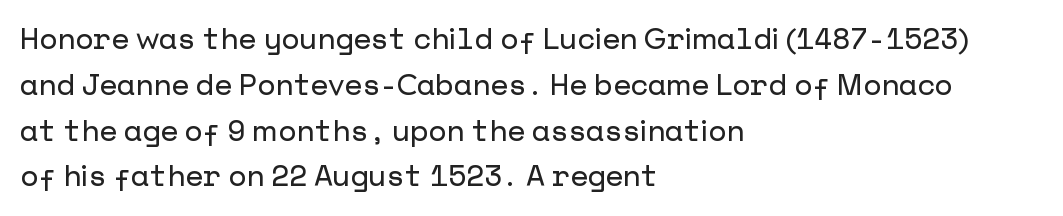
{"serif": "no", "italic": "no", "width": "normal", "stroke_contrast": "low", "x_height": "medium", "underline": "no", "align": "left", "line_spacing": "normal", "line_spacing_ratio": 1.58, "letter_spacing": "normal", "letter_spacing_em": 0.0, "glyph_px": 29}
